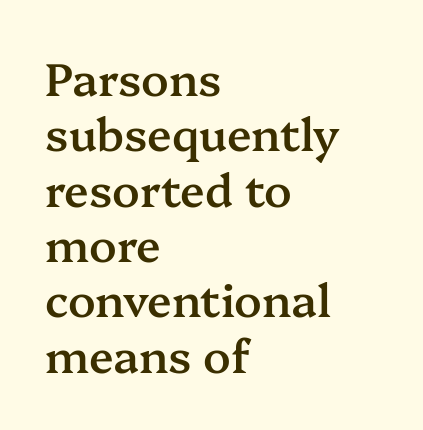
The image shows 45 px semibold serif type, upright; set left-aligned, line spacing 1.23x, normal letter spacing, not underlined; medium stroke contrast and a medium x-height.
